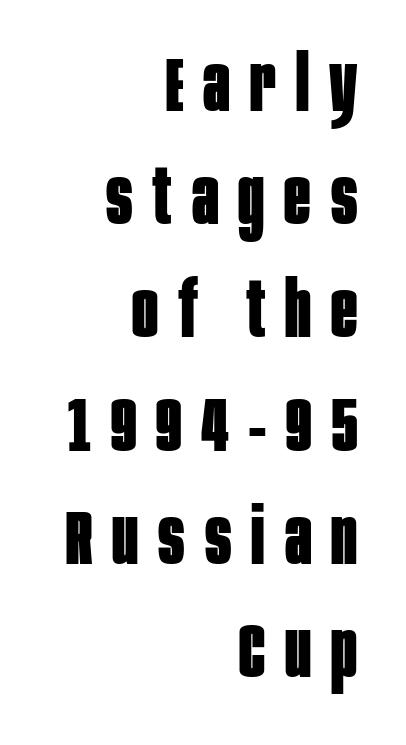
The image shows 77 px bold, condensed sans-serif type, upright; set right-aligned, normal line spacing (1.47x), unusually wide letter spacing (+0.26 em), not underlined; low stroke contrast and a large x-height.
